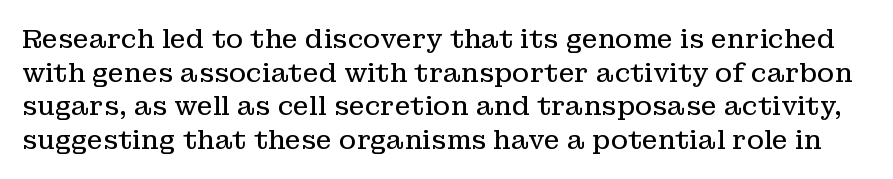
Caption: standard tracking, unaltered. Normally led — the rows are evenly, conventionally spaced. The specimen omits any rule beneath the text block's lines. The font is comparable to plain body text, perhaps lighter. The letters stand straight up with perfectly vertical stems.
